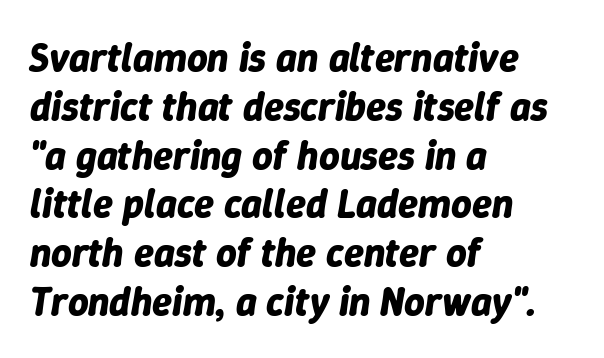
Q: Is the text bold? A: Yes.
Q: Is the text italic (slanted)? A: Yes, it leans right by about 9 degrees.
Q: Is the text underlined? A: No.
Q: How is the paragraph aligned? A: Left-aligned.
Q: Is the spacing between letters normal or unusually wide? A: Normal.
Q: Width (condensed, normal, or wide)? A: Normal.
Q: Stroke contrast? A: Low.
Q: x-height? A: Medium.
Q: Monospaced? A: No.
